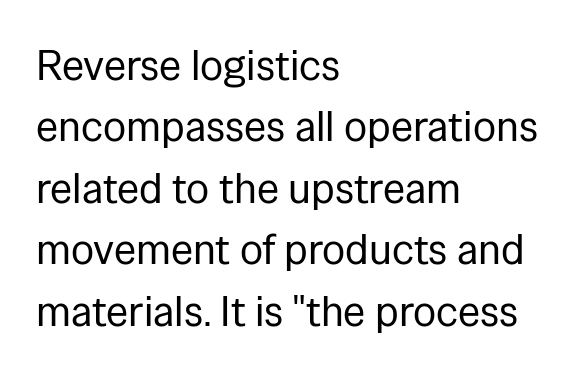
The letters advance in unequal steps, a hallmark of proportional type. When letters stand straight like this, we call the style roman or upright. The line-height multiplier appears to be the usual default. You could call the tracking neutral — neither tight nor loose. Unlike a traditional serif, this face leaves its strokes unadorned.
